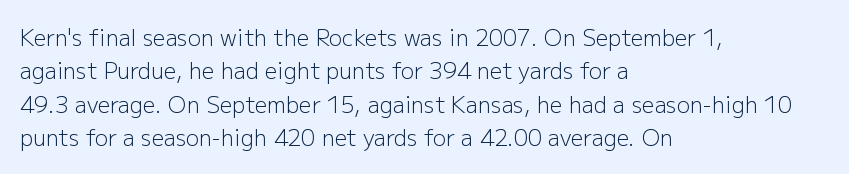
Q: Is the text bold? A: No.
Q: Is the text italic (slanted)? A: No, it is upright.
Q: Is the text underlined? A: No.
Q: How is the paragraph aligned? A: Left-aligned.
Q: Is the spacing between letters normal or unusually wide? A: Normal.
Q: Is the spacing between lines tight, normal or loose? A: Normal.
